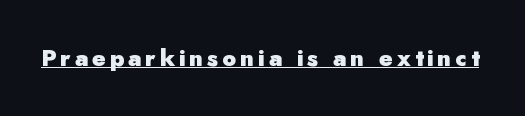
{"italic": "no", "bold": "yes", "underline": "yes", "glyph_px": 23}
